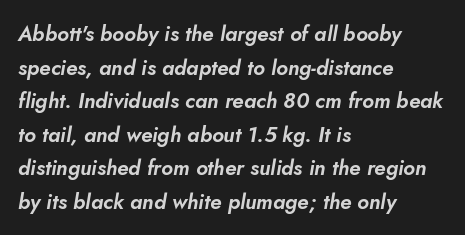
The image shows 21 px text type, italic (leaning right); set left-aligned, normal line spacing (1.6x), normal letter spacing, not underlined.
